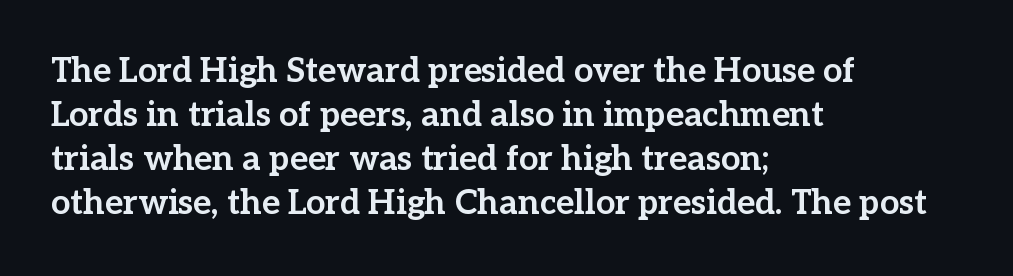
The image shows 34 px bold serif type, upright; set left-aligned, normal line spacing (1.29x), normal letter spacing, not underlined; low stroke contrast and a medium x-height.
